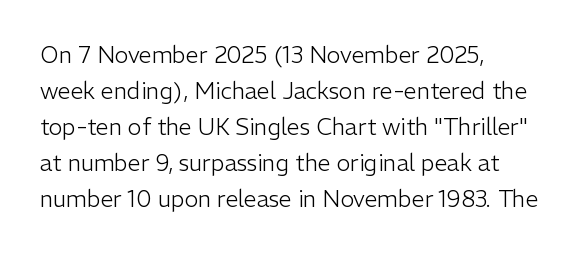
{"italic": "no", "bold": "no", "underline": "no", "align": "left", "line_spacing": "normal", "line_spacing_ratio": 1.57, "letter_spacing": "normal", "letter_spacing_em": 0.0, "glyph_px": 23}
